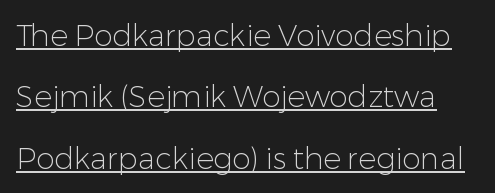
{"serif": "no", "italic": "no", "bold": "no", "weight": "light", "width": "normal", "stroke_contrast": "low", "x_height": "medium", "monospaced": "no", "underline": "yes", "line_spacing": "loose", "line_spacing_ratio": 2.05, "letter_spacing": "normal", "letter_spacing_em": 0.0, "glyph_px": 30}
